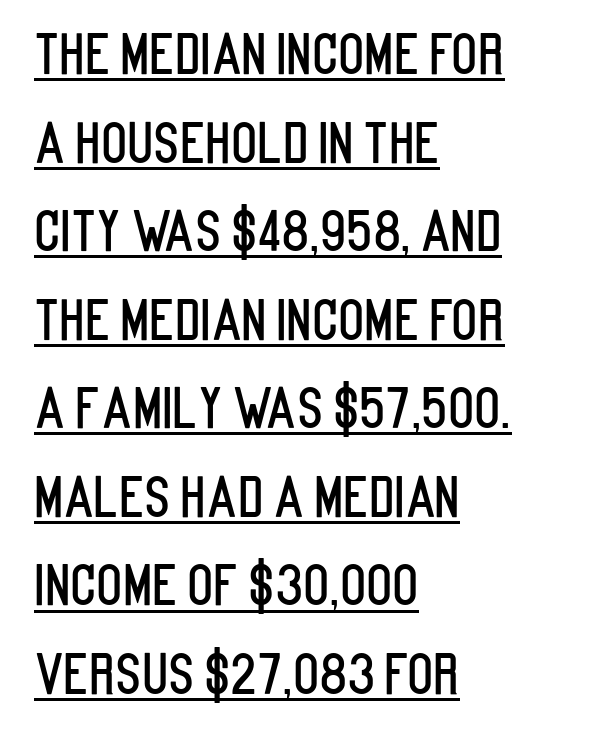
Note: no serifs on the glyphs. Alignment: flush left. Characters follow at the spacing the type designer built in. Evenly set lines give the paragraph a standard silhouette.
